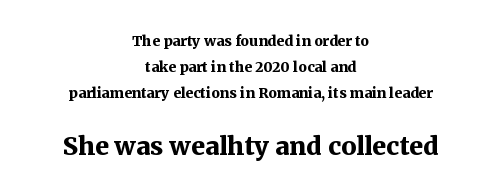
Q: Is the text bold? A: Yes.
Q: Is the text italic (slanted)? A: No, it is upright.
Q: Is the text underlined? A: No.
Q: How is the paragraph aligned? A: Centered.
Q: Is the spacing between letters normal or unusually wide? A: Normal.
Q: Which block of text is set in a larger size, the first (top) or the second (bottom)? A: The second (bottom) one.
